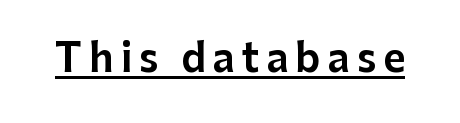
Has an underline been added? It has. Think of a printed novel: that variable character pitch is what you see here. A roman cut, with each character standing at attention. No feet cap the strokes, marking this as sans-serif type.
